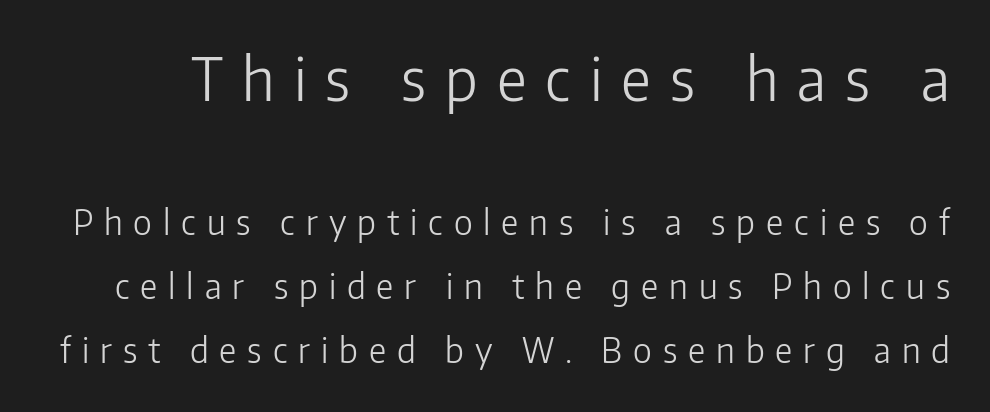
The image shows 59 px light sans-serif type, upright; set line spacing 1.89x, unusually wide letter spacing (+0.32 em), not underlined; the first (top) block is 1.74x larger; low stroke contrast and a medium x-height.
